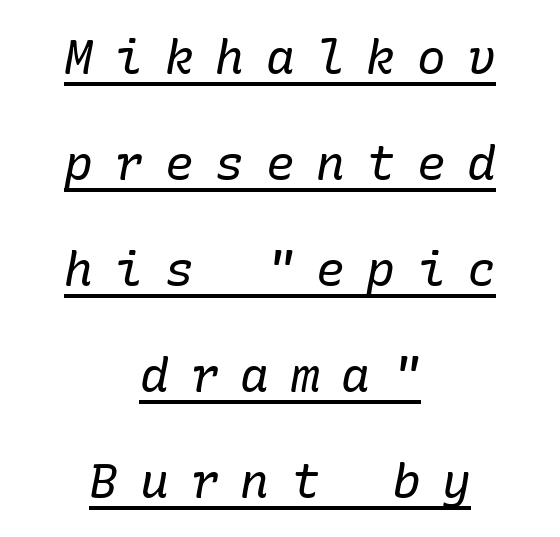
Q: Is the text bold? A: No.
Q: Is the text italic (slanted)? A: Yes, it leans right by about 10 degrees.
Q: Is the typeface a serif or a sans-serif typeface? A: Sans-serif.
Q: Is the text underlined? A: Yes.
Q: How is the paragraph aligned? A: Centered.
Q: Is the spacing between letters normal or unusually wide? A: Unusually wide.
Q: Is the spacing between lines tight, normal or loose? A: Loose.
Q: Width (condensed, normal, or wide)? A: Normal.
Q: Stroke contrast? A: Low.
Q: x-height? A: Medium.
